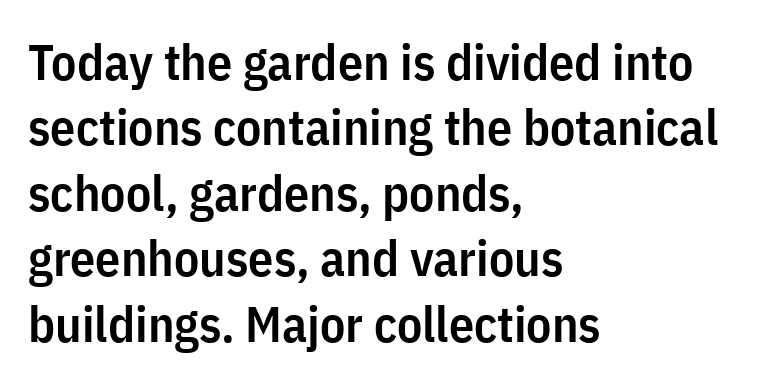
{"serif": "no", "italic": "no", "bold": "semi", "weight": "semibold", "width": "condensed", "stroke_contrast": "low", "x_height": "medium", "monospaced": "no", "underline": "no", "align": "left", "line_spacing": "normal", "line_spacing_ratio": 1.31, "letter_spacing": "normal", "letter_spacing_em": 0.0, "glyph_px": 50}
